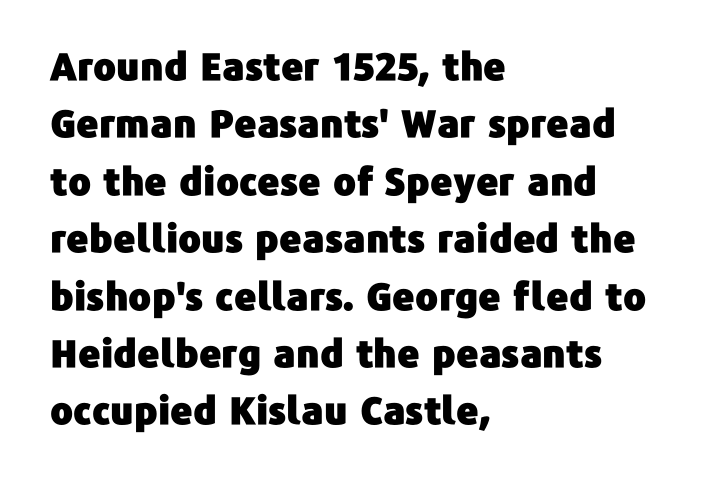
The image shows 38 px sans-serif type, upright; set left-aligned, normal line spacing (1.51x), normal letter spacing, not underlined; low stroke contrast and a medium x-height.
